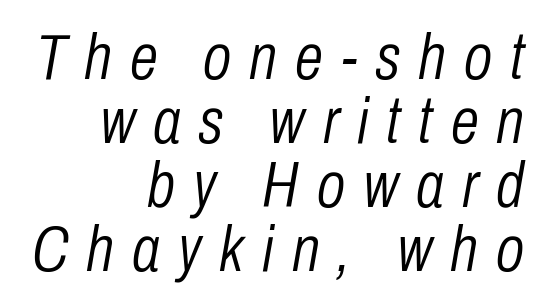
Q: Is the text bold? A: No.
Q: Is the text italic (slanted)? A: Yes, it leans right by about 10 degrees.
Q: Is the text underlined? A: No.
Q: How is the paragraph aligned? A: Right-aligned.
Q: Is the spacing between letters normal or unusually wide? A: Unusually wide.
Q: Is the spacing between lines tight, normal or loose? A: Tight.
Q: Width (condensed, normal, or wide)? A: Condensed.
Q: Stroke contrast? A: Low.
Q: x-height? A: Medium.
Q: Monospaced? A: No.
